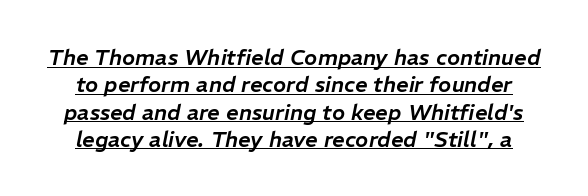
No extra tracking has been applied to these lines. Style check: oblique. What decoration does the sample have? An underline.
